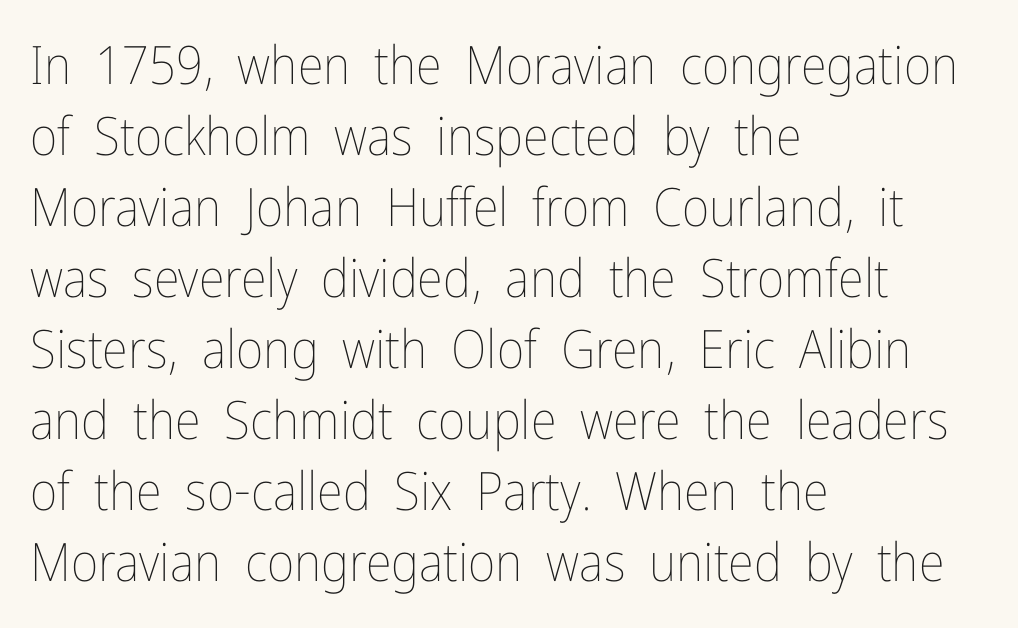
The image shows 53 px thin, condensed type, upright; set left-aligned, normal line spacing (1.34x), normal letter spacing, not underlined; low stroke contrast and a medium x-height.
